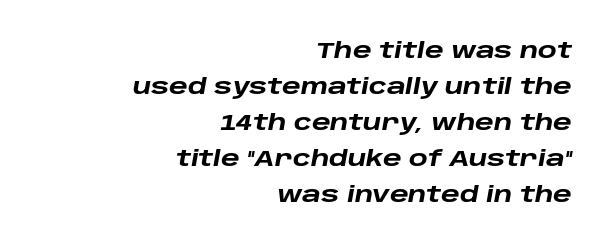
Q: Is the text bold? A: Yes.
Q: Is the text italic (slanted)? A: Yes, it leans right by about 10 degrees.
Q: Is the text underlined? A: No.
Q: How is the paragraph aligned? A: Right-aligned.
Q: Is the spacing between letters normal or unusually wide? A: Normal.
Q: Is the spacing between lines tight, normal or loose? A: Normal.
